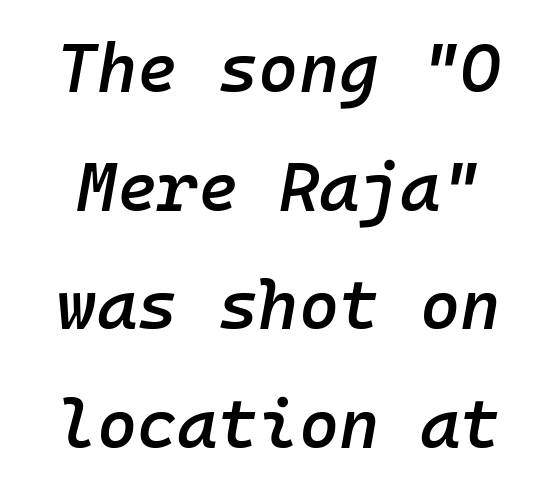
The image shows 69 px semibold type, italic (leaning right), monospaced; set line spacing 1.72x, normal letter spacing, not underlined; low stroke contrast and a medium x-height.
